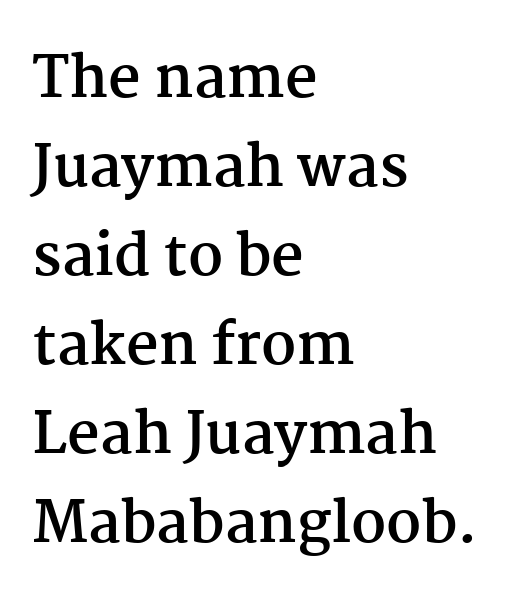
The image shows 57 px semibold serif type, upright; set left-aligned, normal line spacing (1.56x), normal letter spacing, not underlined; medium stroke contrast and a medium x-height.
